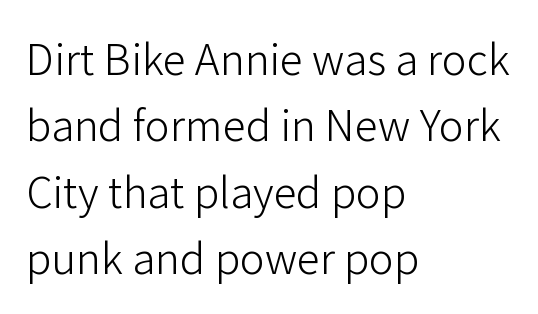
{"serif": "no", "italic": "no", "bold": "no", "weight": "light", "width": "normal", "stroke_contrast": "low", "x_height": "medium", "monospaced": "no", "underline": "no", "align": "left", "line_spacing": "normal", "line_spacing_ratio": 1.58, "letter_spacing": "normal", "letter_spacing_em": 0.0, "glyph_px": 42}
